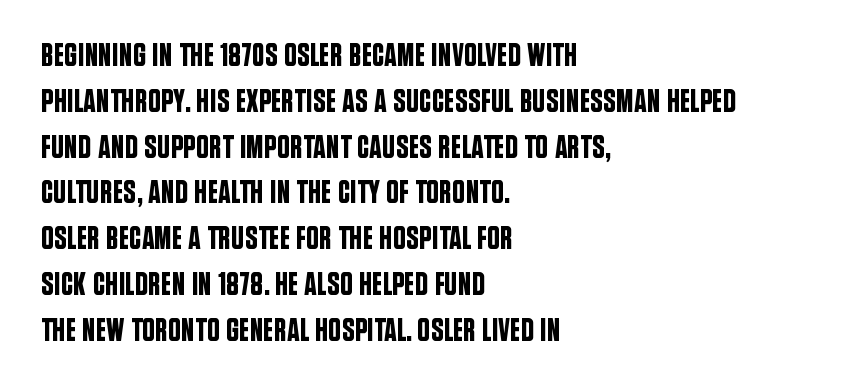
{"serif": "no", "italic": "no", "width": "condensed", "stroke_contrast": "low", "x_height": "large", "monospaced": "no", "underline": "no", "align": "left", "line_spacing": "normal", "line_spacing_ratio": 1.43, "letter_spacing": "normal", "letter_spacing_em": 0.0, "glyph_px": 32}
